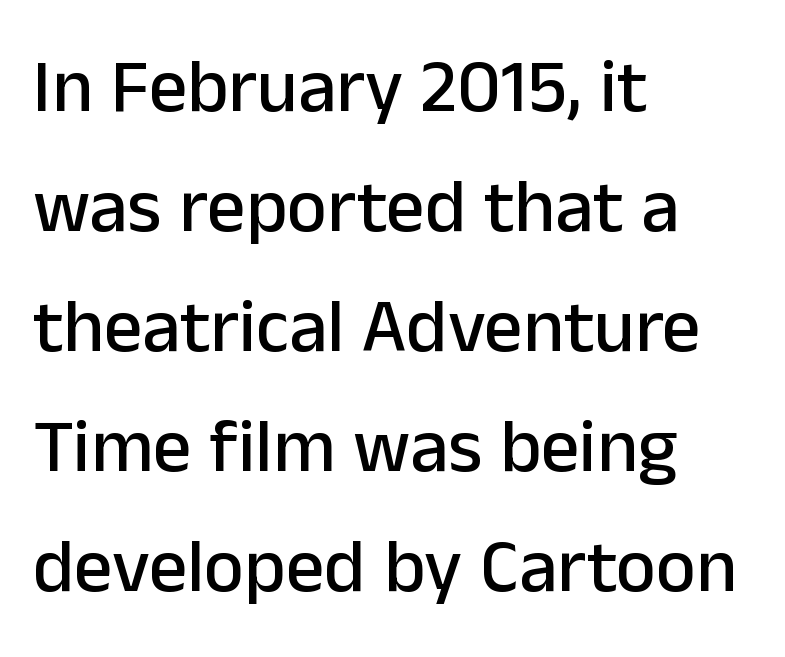
The image shows 76 px sans-serif type, upright; set left-aligned, normal line spacing (1.58x), normal letter spacing, not underlined; low stroke contrast and a medium x-height.
